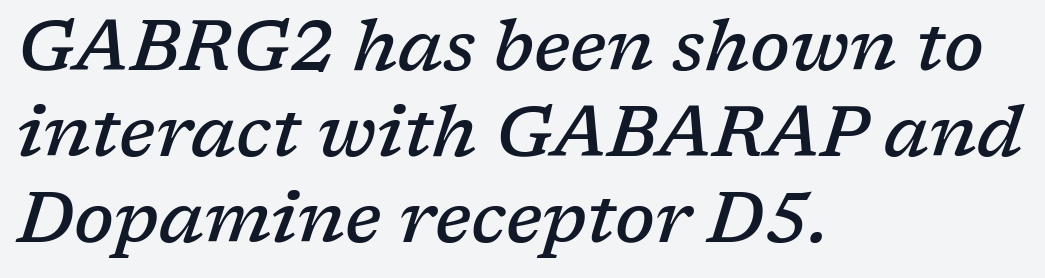
The image shows 71 px semibold serif type, italic (leaning right); set left-aligned, line spacing 1.21x, normal letter spacing, not underlined; low stroke contrast and a medium x-height.
